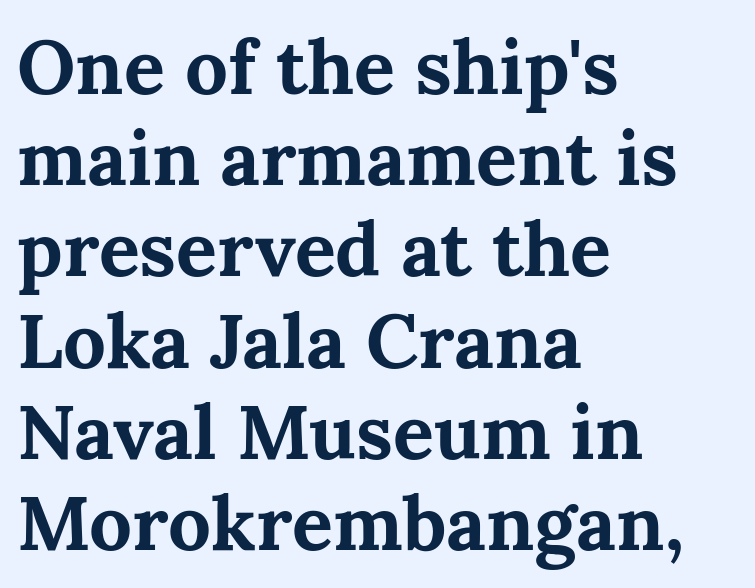
The image shows 76 px bold serif type, upright; set left-aligned, line spacing 1.2x, normal letter spacing, not underlined; medium stroke contrast and a medium x-height.
